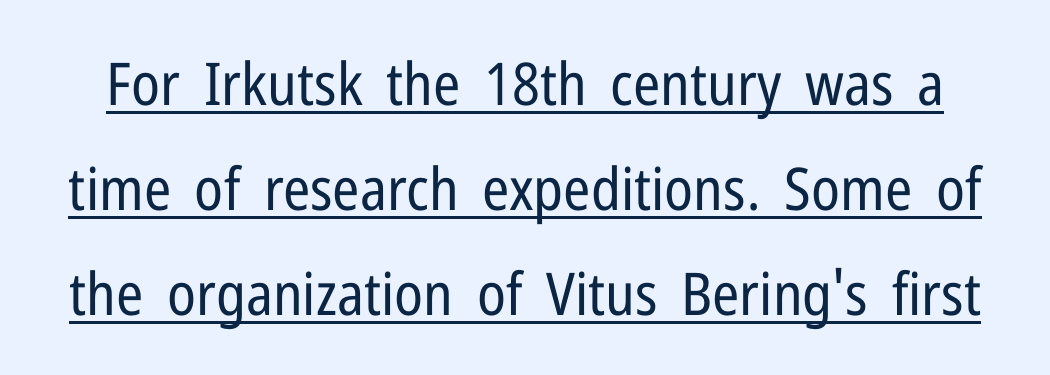
The image shows 59 px regular-weight, condensed sans-serif type, upright; set line spacing 1.78x, normal letter spacing, underlined; low stroke contrast and a medium x-height.
